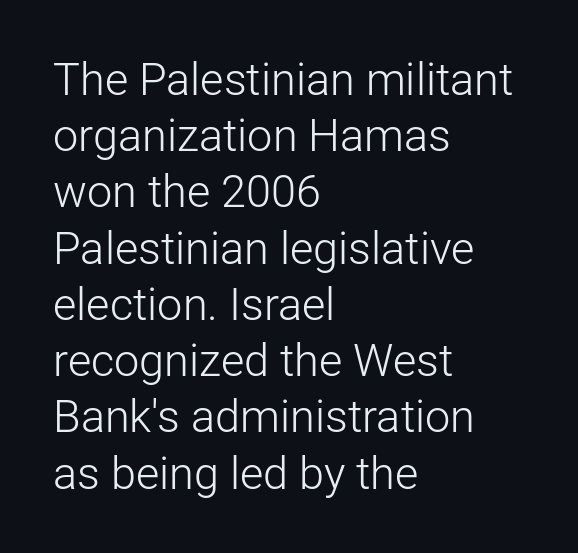
Q: Is the text bold? A: No.
Q: Is the text italic (slanted)? A: No, it is upright.
Q: Is the typeface a serif or a sans-serif typeface? A: Sans-serif.
Q: Is the text underlined? A: No.
Q: How is the paragraph aligned? A: Left-aligned.
Q: Is the spacing between letters normal or unusually wide? A: Normal.
Q: Is the spacing between lines tight, normal or loose? A: Normal.
Q: Width (condensed, normal, or wide)? A: Normal.
Q: Stroke contrast? A: Low.
Q: x-height? A: Medium.
Q: Monospaced? A: No.
